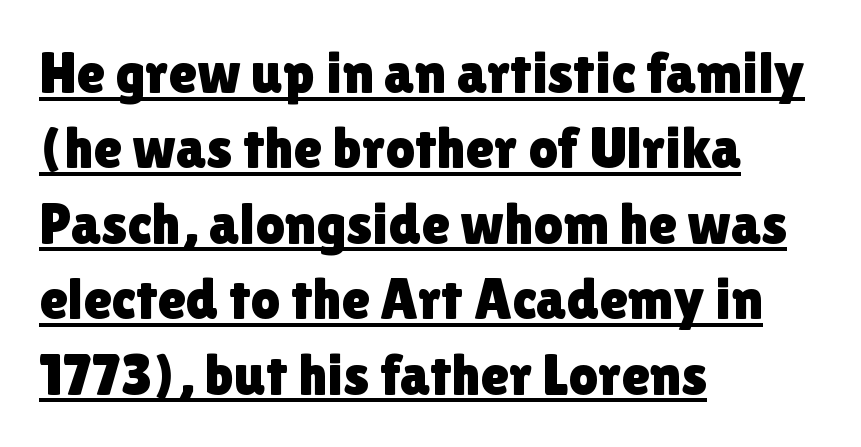
Does extra space separate the letters? No, they use regular spacing. The lettering holds an erect, upright posture throughout. One glance says typical: line gaps are just what's usual. A typesetter would call this proportional, since set widths differ per character. Nothing sits at the stroke ends, so this counts as sans-serif.
